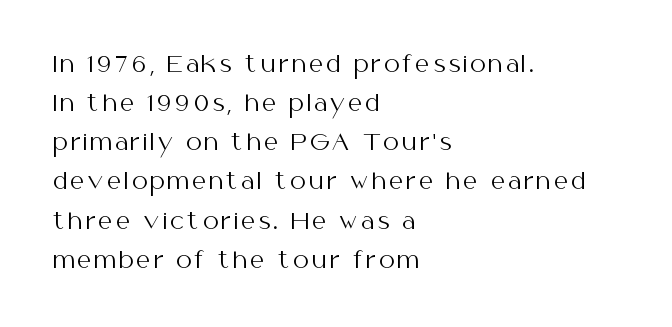
Q: Is the text bold? A: No.
Q: Is the text italic (slanted)? A: No, it is upright.
Q: Is the text underlined? A: No.
Q: How is the paragraph aligned? A: Left-aligned.
